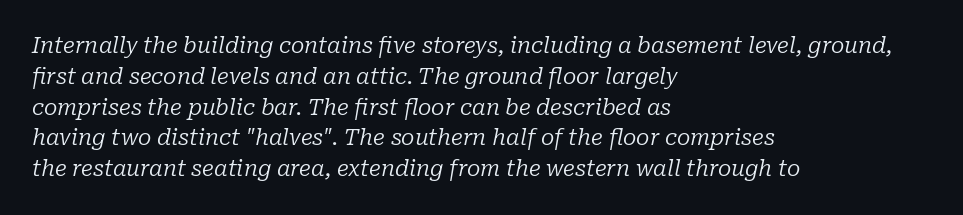
{"italic": "yes", "lean": "right", "slant_degrees": 10, "bold": "no", "underline": "no", "align": "left", "line_spacing": "normal", "line_spacing_ratio": 1.4, "letter_spacing": "normal", "letter_spacing_em": 0.0, "glyph_px": 22}
